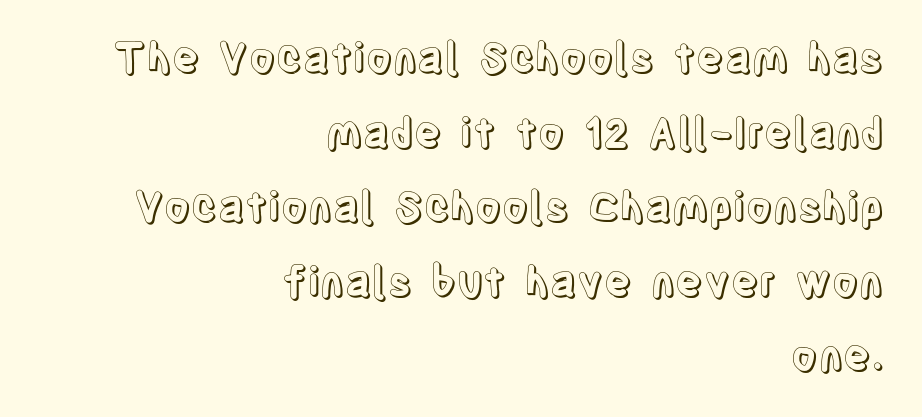
Upright lettering throughout. Rule under the text: the space is simply empty. These lines are rendered in a variable-pitch font. The tracking reads as untouched default to a designer's eye.
